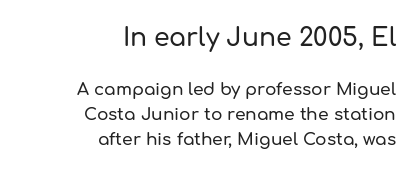
Q: Is the text italic (slanted)? A: No, it is upright.
Q: Is the text underlined? A: No.
Q: How is the paragraph aligned? A: Right-aligned.
Q: Is the spacing between letters normal or unusually wide? A: Normal.
Q: Is the spacing between lines tight, normal or loose? A: Normal.
Q: Which block of text is set in a larger size, the first (top) or the second (bottom)? A: The first (top) one.
